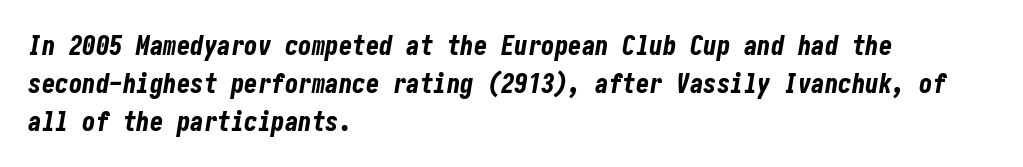
{"italic": "yes", "lean": "right", "slant_degrees": 10, "bold": "yes", "underline": "no", "align": "left", "line_spacing": "normal", "line_spacing_ratio": 1.4, "letter_spacing": "normal", "letter_spacing_em": 0.0, "glyph_px": 27}
